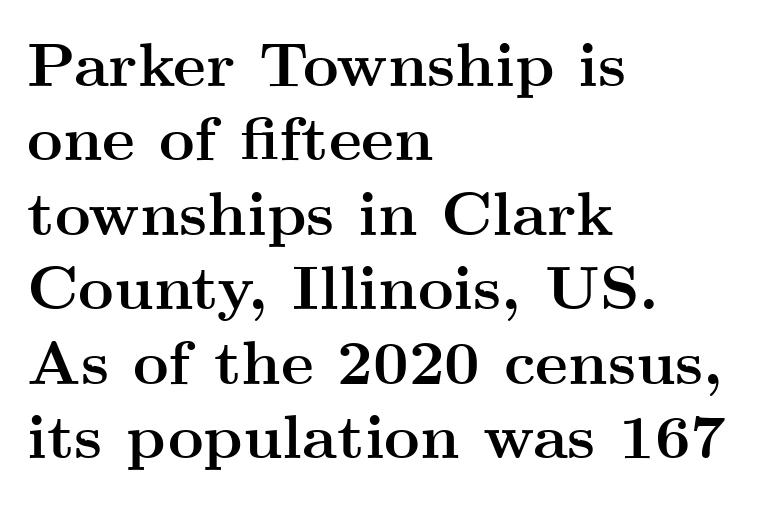
Q: Is the text bold? A: Yes.
Q: Is the text italic (slanted)? A: No, it is upright.
Q: Is the typeface a serif or a sans-serif typeface? A: Serif.
Q: Is the text underlined? A: No.
Q: How is the paragraph aligned? A: Left-aligned.
Q: Is the spacing between letters normal or unusually wide? A: Normal.
Q: Width (condensed, normal, or wide)? A: Wide.
Q: Stroke contrast? A: Medium.
Q: x-height? A: Small.
Q: Monospaced? A: No.
